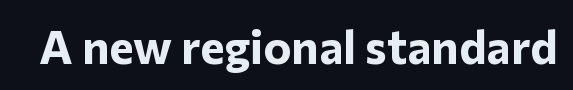
Q: Is the text bold? A: Yes.
Q: Is the text italic (slanted)? A: No, it is upright.
Q: Is the typeface a serif or a sans-serif typeface? A: Sans-serif.
Q: Is the text underlined? A: No.
Q: Is the spacing between letters normal or unusually wide? A: Normal.
Q: Width (condensed, normal, or wide)? A: Normal.
Q: Stroke contrast? A: Low.
Q: x-height? A: Medium.
Q: Monospaced? A: No.
